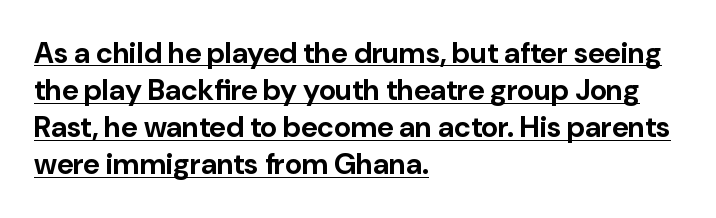
Q: Is the text bold? A: Yes.
Q: Is the text italic (slanted)? A: No, it is upright.
Q: Is the typeface a serif or a sans-serif typeface? A: Sans-serif.
Q: Is the text underlined? A: Yes.
Q: How is the paragraph aligned? A: Left-aligned.
Q: Is the spacing between letters normal or unusually wide? A: Normal.
Q: Is the spacing between lines tight, normal or loose? A: Normal.
Q: Width (condensed, normal, or wide)? A: Normal.
Q: Stroke contrast? A: Low.
Q: x-height? A: Medium.
Q: Monospaced? A: No.
